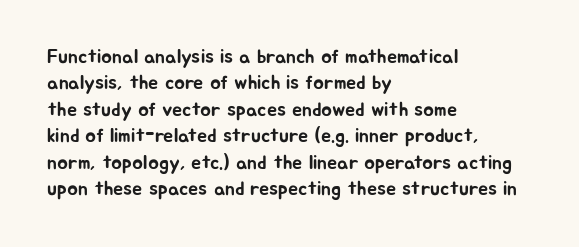
Default kerning and tracking; the words read as compact shapes. Evenly set lines give the paragraph a standard silhouette. In CSS terms this would be text-align: left. A bare baseline throughout the passage. Every character sits straight up, as roman type does.
